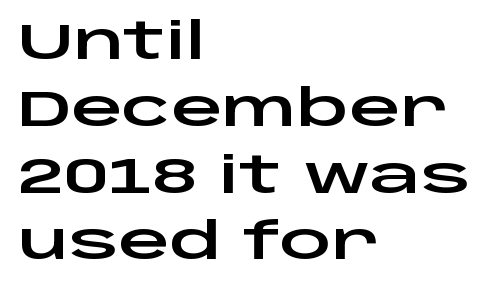
Q: Is the text italic (slanted)? A: No, it is upright.
Q: Is the typeface a serif or a sans-serif typeface? A: Sans-serif.
Q: Is the text underlined? A: No.
Q: How is the paragraph aligned? A: Left-aligned.
Q: Is the spacing between letters normal or unusually wide? A: Normal.
Q: Is the spacing between lines tight, normal or loose? A: Normal.
Q: Width (condensed, normal, or wide)? A: Wide.
Q: Stroke contrast? A: Low.
Q: x-height? A: Large.
Q: Monospaced? A: No.
